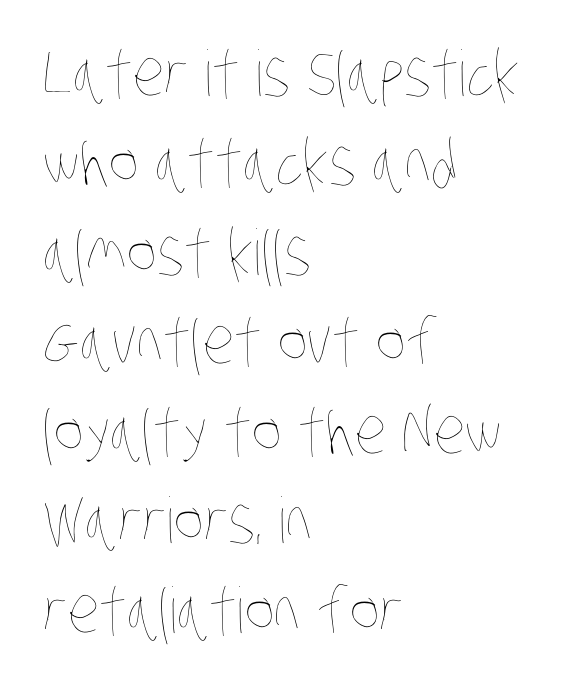
{"bold": "no", "weight": "thin", "width": "condensed", "stroke_contrast": "low", "x_height": "large", "monospaced": "no", "underline": "no", "align": "left", "line_spacing": "normal", "line_spacing_ratio": 1.42, "letter_spacing": "normal", "letter_spacing_em": 0.0, "glyph_px": 63}
